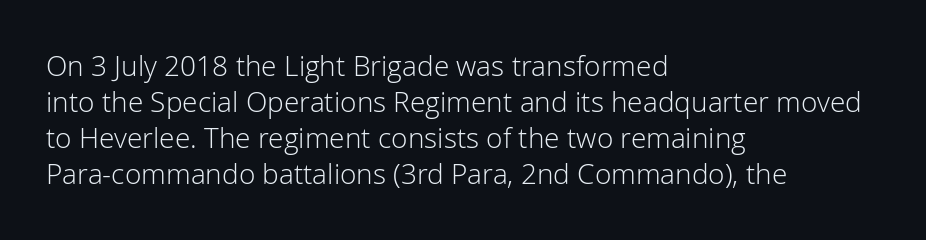
The image shows 28 px light sans-serif type, upright; set left-aligned, normal line spacing (1.29x), normal letter spacing, not underlined; low stroke contrast and a medium x-height.
